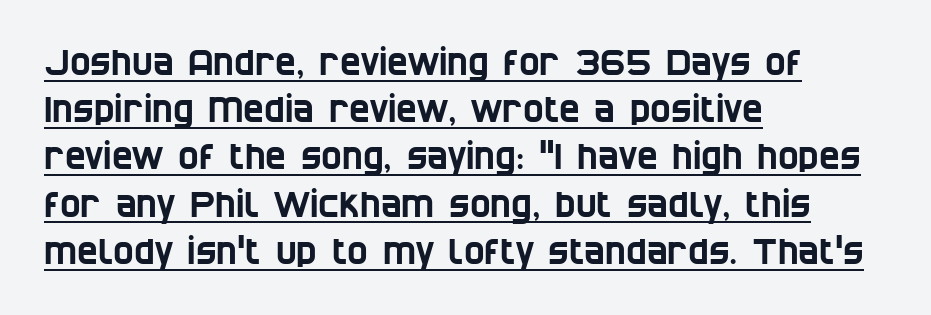
Typographically, this falls in the sans-serif category. Each line starts at the same left margin while the right side varies. Decoration check: the copy is underlined. Do the characters align in a grid? No, the font is proportional. Spacing between characters is what you'd get straight out of the box. The rows are spaced the way most documents space them.
